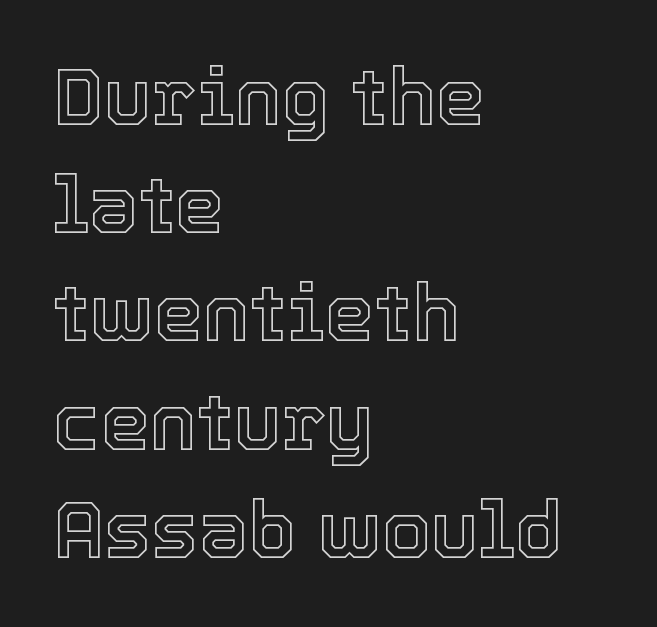
{"italic": "no", "width": "normal", "x_height": "medium", "monospaced": "no", "underline": "no", "align": "left", "line_spacing": "normal", "line_spacing_ratio": 1.37, "letter_spacing": "normal", "letter_spacing_em": 0.0, "glyph_px": 79}
